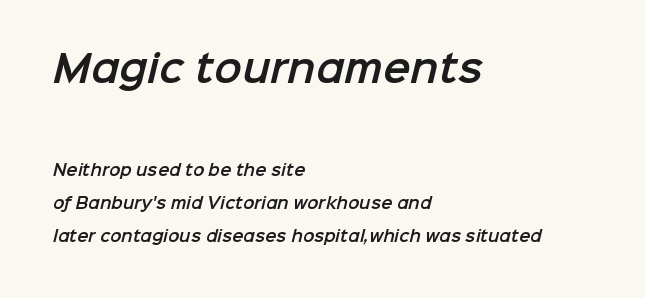
Notice the wide empty band between every row — that's loose leading. Of the two passages, the one on top uses the larger point size. Here the designer chose a conventional face with non-uniform glyph widths. Type without underlining. The passage shown has conventional tracking throughout.
